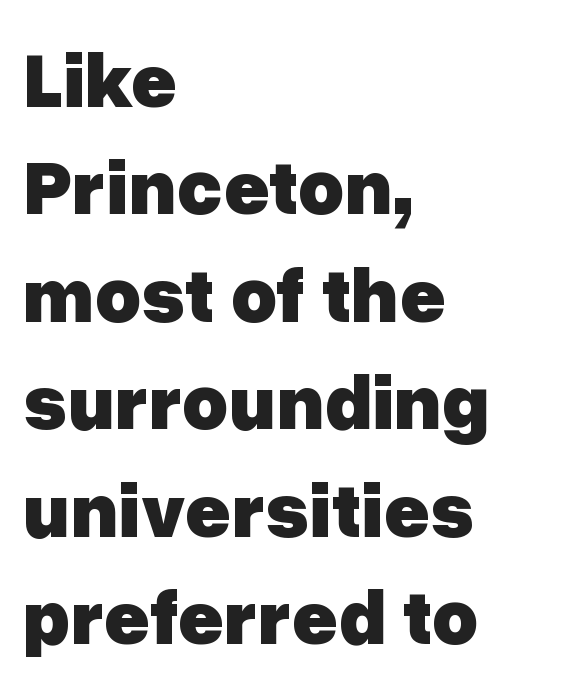
Horizontal alignment here is leftward, the default for most running prose. The letters stand straight up with perfectly vertical stems. Note the varied advance widths — an 'i' is clearly narrower than an 'm'. The block of text has a typical density, with ordinary space between rows. This rendering leaves character spacing at its baseline value. The area under the type is left untouched.
